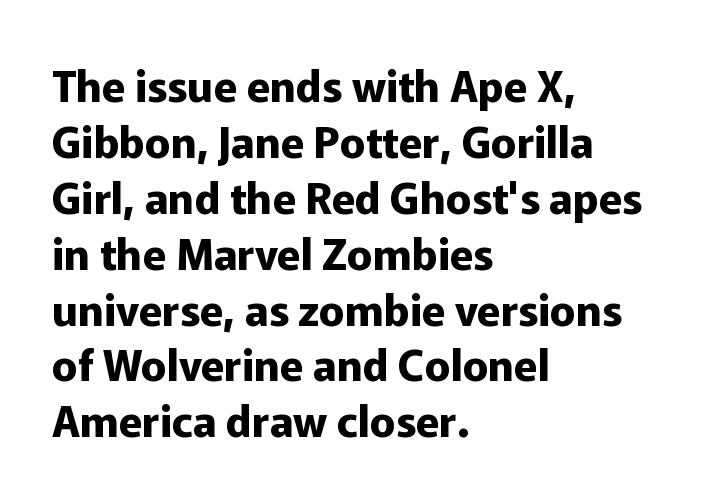
{"serif": "no", "italic": "no", "bold": "yes", "weight": "bold", "width": "normal", "stroke_contrast": "low", "x_height": "medium", "monospaced": "no", "underline": "no", "align": "left", "line_spacing": "normal", "line_spacing_ratio": 1.3, "letter_spacing": "normal", "letter_spacing_em": 0.0, "glyph_px": 43}
